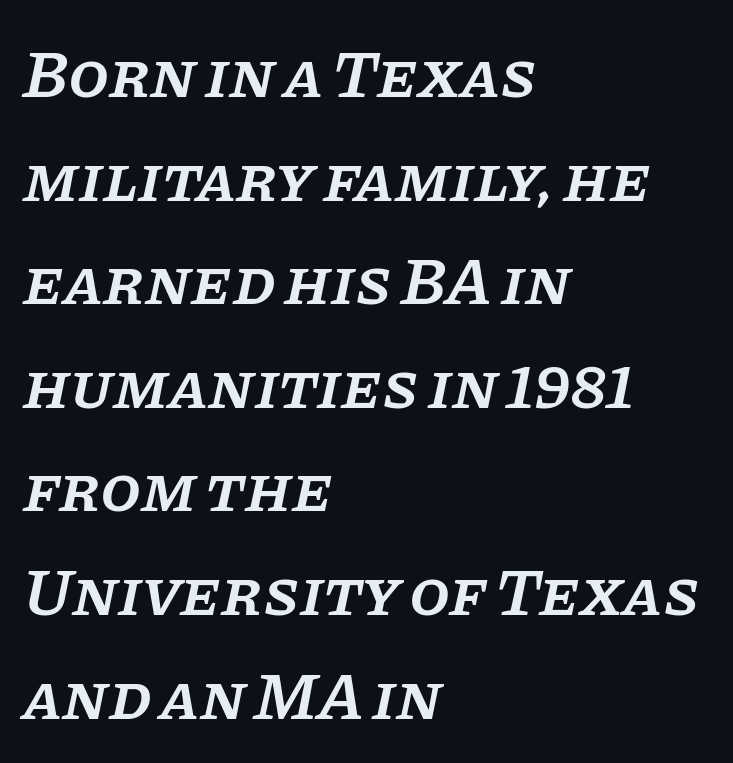
Q: Is the text bold? A: Semi-bold.
Q: Is the text italic (slanted)? A: Yes, it leans right by about 11 degrees.
Q: Is the typeface a serif or a sans-serif typeface? A: Serif.
Q: Is the text underlined? A: No.
Q: How is the paragraph aligned? A: Left-aligned.
Q: Is the spacing between letters normal or unusually wide? A: Normal.
Q: Is the spacing between lines tight, normal or loose? A: Normal.
Q: Width (condensed, normal, or wide)? A: Normal.
Q: Stroke contrast? A: Low.
Q: x-height? A: Large.
Q: Monospaced? A: No.
